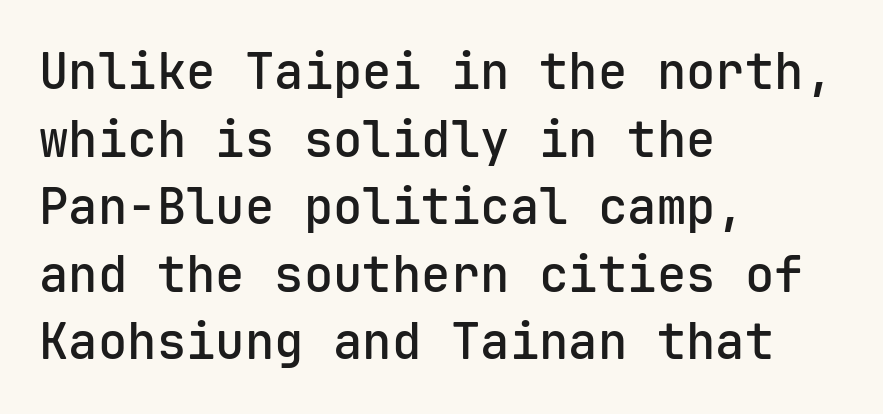
The image shows 49 px semibold sans-serif type, upright, monospaced; set left-aligned, normal line spacing (1.38x), normal letter spacing, not underlined; low stroke contrast and a medium x-height.
